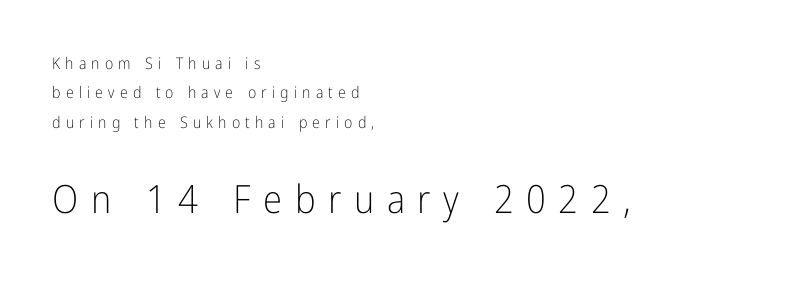
The image shows 39 px light, condensed sans-serif type, upright; set left-aligned, line spacing 1.83x, unusually wide letter spacing (+0.32 em), not underlined; the second (bottom) block is 2.44x larger; low stroke contrast and a medium x-height.
